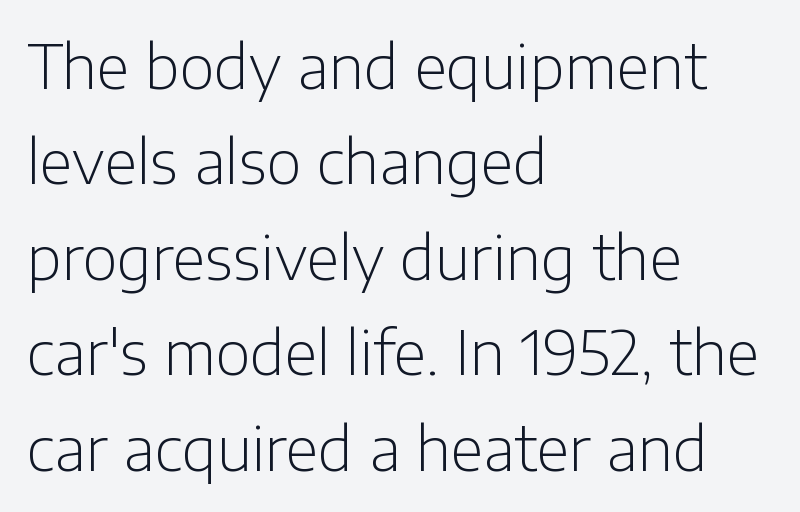
{"serif": "no", "italic": "no", "bold": "no", "weight": "light", "width": "normal", "stroke_contrast": "low", "x_height": "medium", "monospaced": "no", "underline": "no", "align": "left", "line_spacing": "normal", "line_spacing_ratio": 1.59, "letter_spacing": "normal", "letter_spacing_em": 0.0, "glyph_px": 60}
